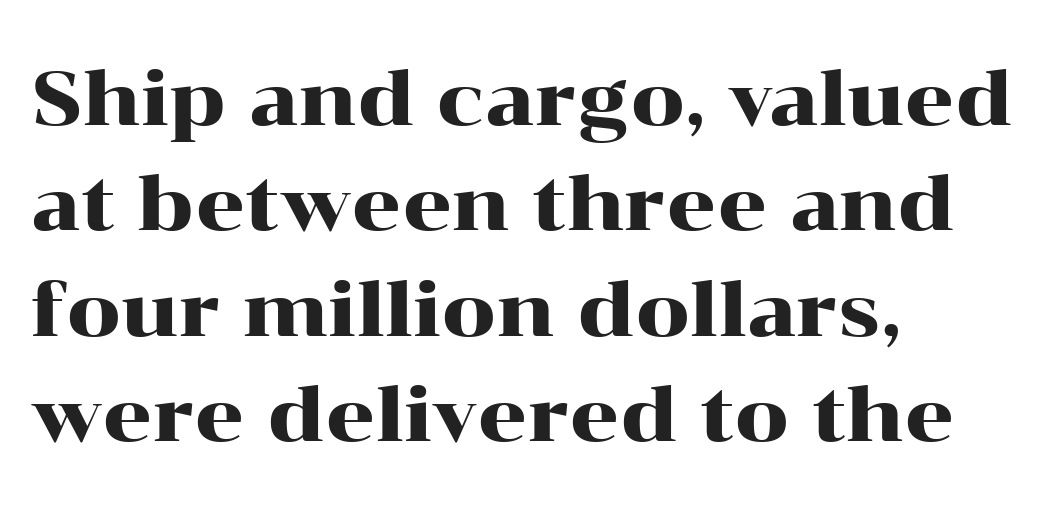
The image shows 77 px wide serif type, upright; set left-aligned, normal line spacing (1.37x), normal letter spacing, not underlined; high stroke contrast and a medium x-height.
